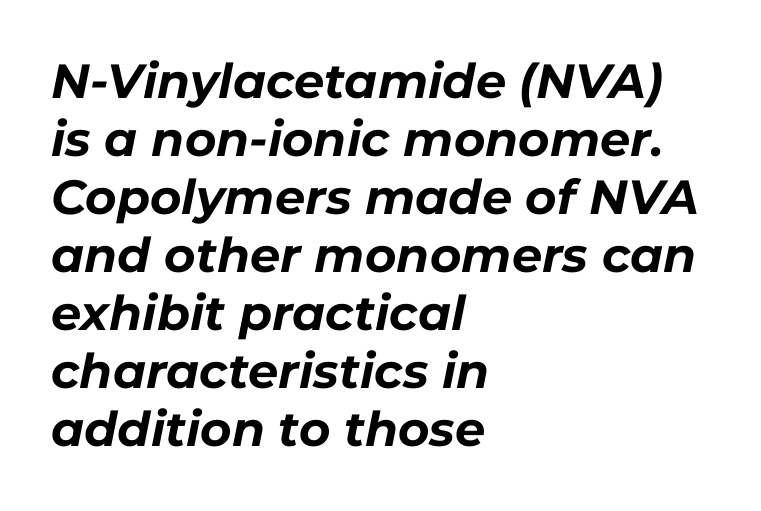
The image shows 48 px bold type, italic (leaning right); set left-aligned, line spacing 1.21x, normal letter spacing, not underlined; low stroke contrast and a medium x-height.
